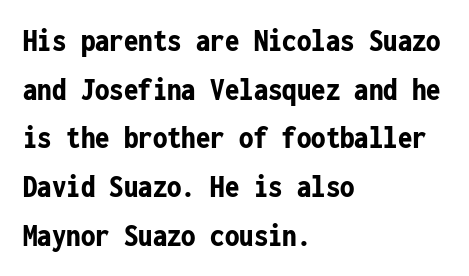
The image shows 32 px bold, condensed sans-serif type, upright, monospaced; set left-aligned, normal line spacing (1.52x), normal letter spacing, not underlined; low stroke contrast and a medium x-height.
